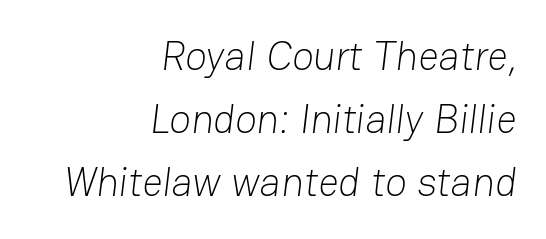
Q: Is the text bold? A: No.
Q: Is the typeface a serif or a sans-serif typeface? A: Sans-serif.
Q: Is the text underlined? A: No.
Q: How is the paragraph aligned? A: Right-aligned.
Q: Is the spacing between letters normal or unusually wide? A: Normal.
Q: Is the spacing between lines tight, normal or loose? A: Normal.
Q: Width (condensed, normal, or wide)? A: Normal.
Q: Stroke contrast? A: Low.
Q: x-height? A: Medium.
Q: Monospaced? A: No.
